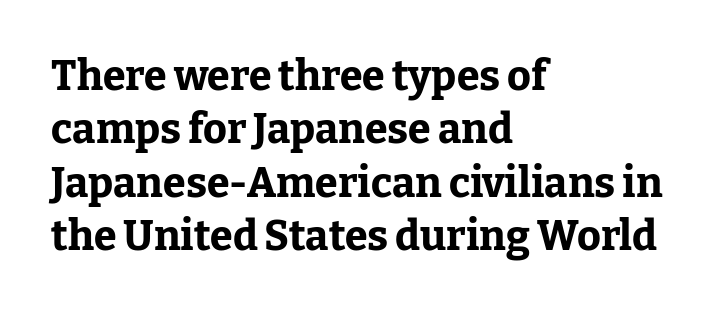
The image shows 41 px bold serif type, upright; set left-aligned, normal line spacing (1.3x), normal letter spacing, not underlined; low stroke contrast and a medium x-height.
